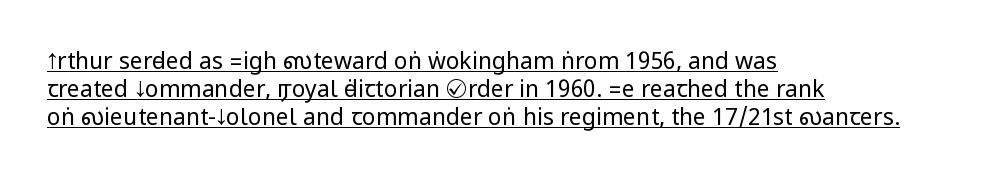
Q: Is the text bold? A: No.
Q: Is the text italic (slanted)? A: No, it is upright.
Q: Is the text underlined? A: Yes.
Q: How is the paragraph aligned? A: Left-aligned.
Q: Is the spacing between letters normal or unusually wide? A: Normal.
